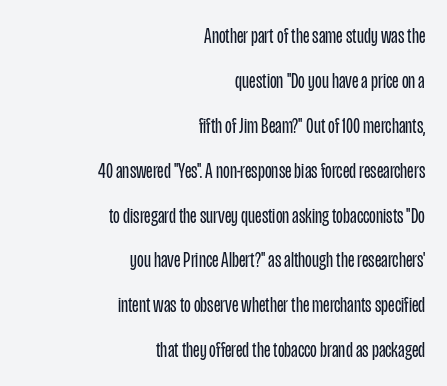
Q: Is the text bold? A: No.
Q: Is the text italic (slanted)? A: No, it is upright.
Q: Is the text underlined? A: No.
Q: How is the paragraph aligned? A: Right-aligned.
Q: Is the spacing between letters normal or unusually wide? A: Normal.
Q: Is the spacing between lines tight, normal or loose? A: Loose.
